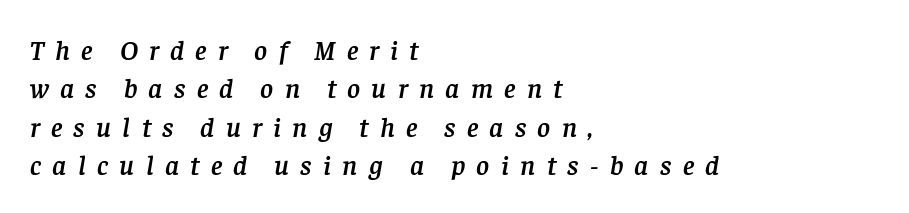
{"serif": "yes", "italic": "yes", "lean": "right", "slant_degrees": 8, "width": "normal", "stroke_contrast": "low", "x_height": "large", "monospaced": "no", "underline": "no", "align": "left", "line_spacing": "normal", "line_spacing_ratio": 1.37, "letter_spacing": "wide", "letter_spacing_em": 0.4, "glyph_px": 28}
